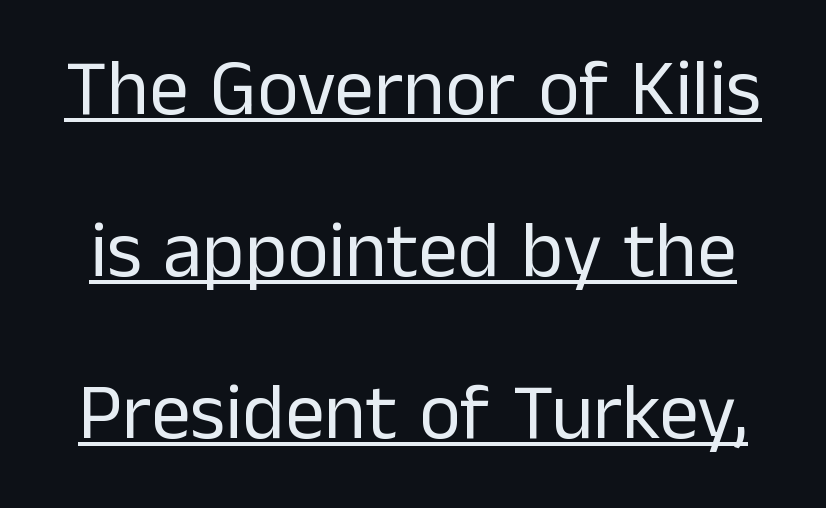
The leading is generous, giving the passage an open texture. This rendering leaves character spacing at its baseline value. Stems and bowls with no extra thickness — not bold. Character widths vary here, with narrow letters taking less room than wide ones. This sample uses an upright cut, with every glyph sitting square on the baseline. Note: no serifs on the glyphs.
